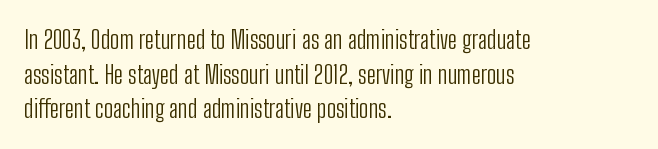
{"italic": "no", "bold": "no", "underline": "no", "align": "left", "line_spacing": "normal", "line_spacing_ratio": 1.39, "letter_spacing": "normal", "letter_spacing_em": 0.0, "glyph_px": 25}
